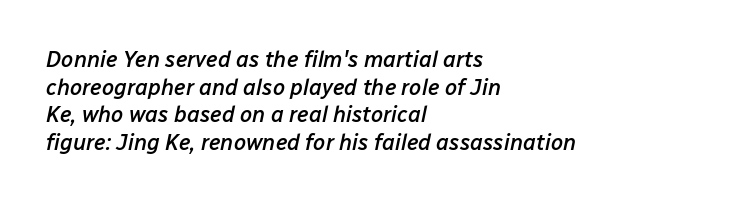
Tracking here is standard; glyphs follow each other at the usual distance. The space directly below the letters is spotless. A student would call this left alignment; a typographer would say flush left, rag right. This is moderately heavy type, rendered in semibold. Designer's note — italics engaged. These lines sit exactly where default settings would place them.
